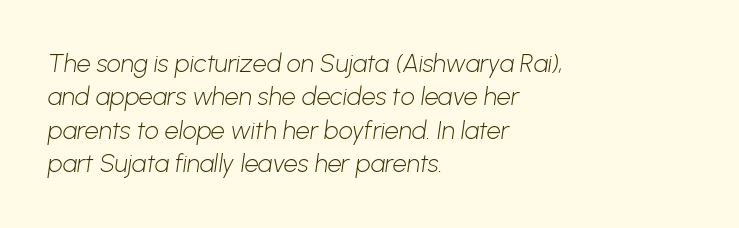
Q: Is the text bold? A: No.
Q: Is the text underlined? A: No.
Q: How is the paragraph aligned? A: Left-aligned.
Q: Is the spacing between letters normal or unusually wide? A: Normal.
Q: Is the spacing between lines tight, normal or loose? A: Normal.
